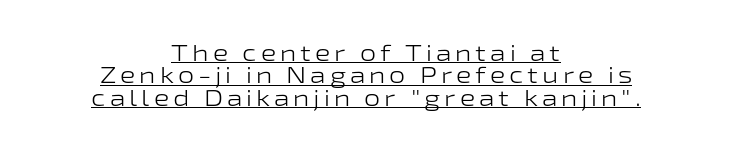
{"italic": "no", "bold": "no", "underline": "yes", "align": "center", "line_spacing": "tight", "line_spacing_ratio": 0.97, "glyph_px": 23}
